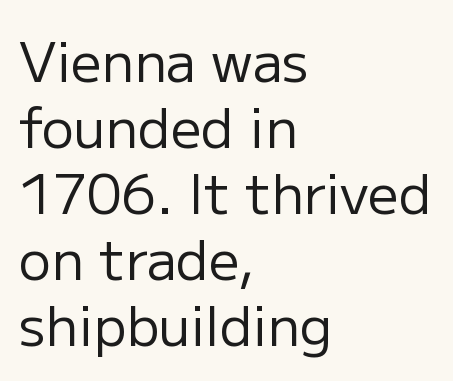
If you drew a ruler down the left edge, every line would touch it. Bold? No — there's no thickening of the strokes. Check the space under the baseline: it is left empty. A sans-serif font was chosen for this passage.
